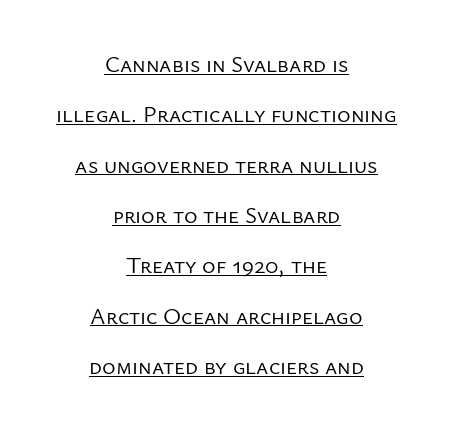
The image shows 23 px text type, upright; set centered, loose line spacing (2.19x), normal letter spacing, underlined.
